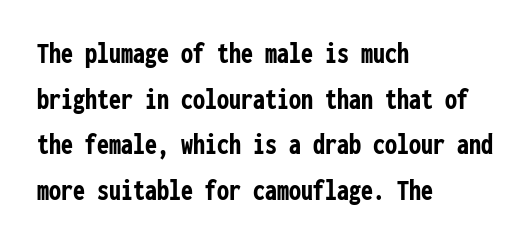
The image shows 30 px semibold, condensed sans-serif type, upright, monospaced; set left-aligned, normal line spacing (1.52x), normal letter spacing, not underlined; low stroke contrast and a medium x-height.
